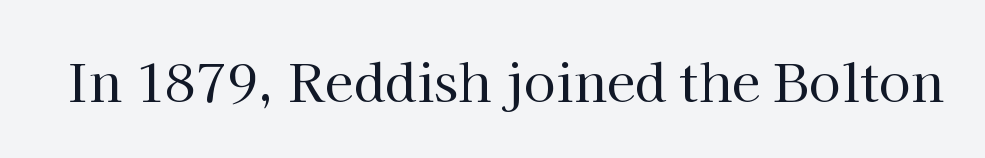
Q: Is the text bold? A: No.
Q: Is the text italic (slanted)? A: No, it is upright.
Q: Is the typeface a serif or a sans-serif typeface? A: Serif.
Q: Is the text underlined? A: No.
Q: Is the spacing between letters normal or unusually wide? A: Normal.
Q: Width (condensed, normal, or wide)? A: Normal.
Q: Stroke contrast? A: High.
Q: x-height? A: Medium.
Q: Monospaced? A: No.
